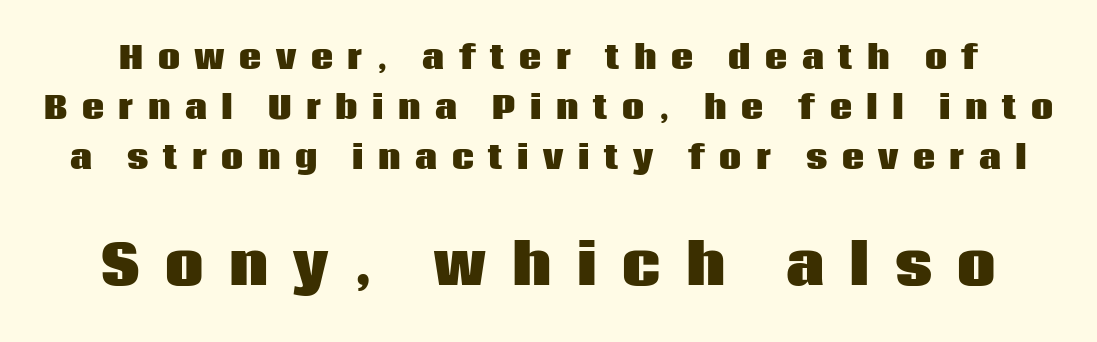
Q: Is the text bold? A: Yes.
Q: Is the text italic (slanted)? A: No, it is upright.
Q: Is the typeface a serif or a sans-serif typeface? A: Sans-serif.
Q: Is the text underlined? A: No.
Q: Is the spacing between letters normal or unusually wide? A: Unusually wide.
Q: Is the spacing between lines tight, normal or loose? A: Normal.
Q: Which block of text is set in a larger size, the first (top) or the second (bottom)? A: The second (bottom) one.
Q: Width (condensed, normal, or wide)? A: Normal.
Q: Stroke contrast? A: Low.
Q: x-height? A: Large.
Q: Monospaced? A: No.
